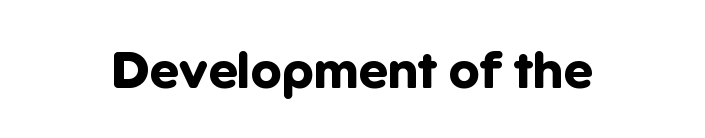
Q: Is the text bold? A: Yes.
Q: Is the text italic (slanted)? A: No, it is upright.
Q: Is the typeface a serif or a sans-serif typeface? A: Sans-serif.
Q: Is the text underlined? A: No.
Q: Is the spacing between letters normal or unusually wide? A: Normal.
Q: Width (condensed, normal, or wide)? A: Normal.
Q: Stroke contrast? A: Low.
Q: x-height? A: Medium.
Q: Monospaced? A: No.
